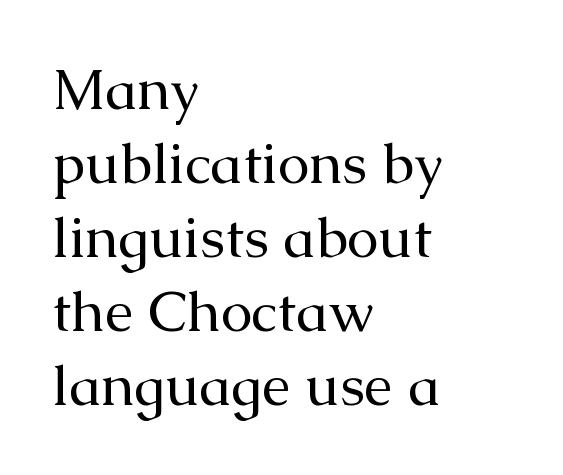
A typesetter would call this proportional, since set widths differ per character. Nobody drew a line under any word here. This sample is left-justified, so line endings fall wherever the words run out. A normal amount of white space separates one row of letters from the next.
